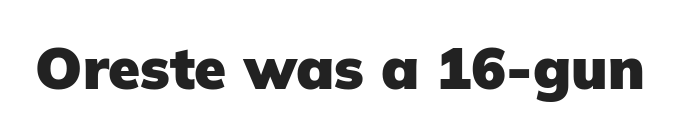
Letters rest on an invisible, unmarked baseline. No italicization has been applied; the sample stays upright. Here the designer chose a conventional face with non-uniform glyph widths. Look at the stroke-to-counter ratio: heavy, a bold. Stroke terminals: plain, sans-serif. This sample uses plain, unmodified letter spacing.
